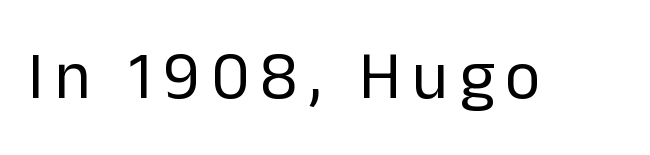
{"serif": "no", "italic": "no", "bold": "no", "weight": "regular", "width": "normal", "stroke_contrast": "low", "x_height": "medium", "monospaced": "no", "underline": "no", "glyph_px": 68}
